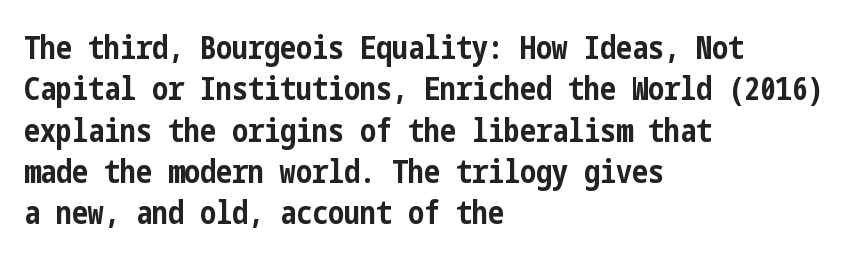
Line beginnings align vertically; line endings do not. How are the letters spaced? Ordinarily, with no added tracking. Nobody drew a line under any word here. Interline gaps are of average width in this sample. These lines are composed in type without serifs.
